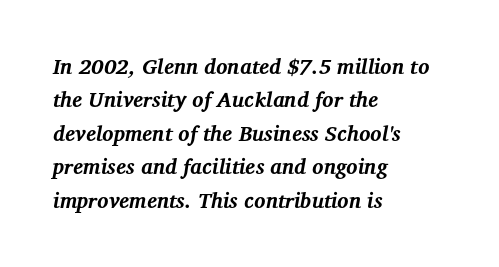
Honestly, the letter spacing is just normal — you wouldn't notice it. This sample is left-justified, so line endings fall wherever the words run out. Does the lettering tilt? It does — this is italic. The designer left line spacing at the default. Descenders hang freely into open space.
